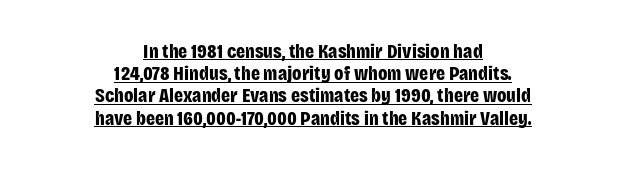
The image shows 20 px bold type, upright; set centered, tight line spacing (1.11x), normal letter spacing, underlined.
